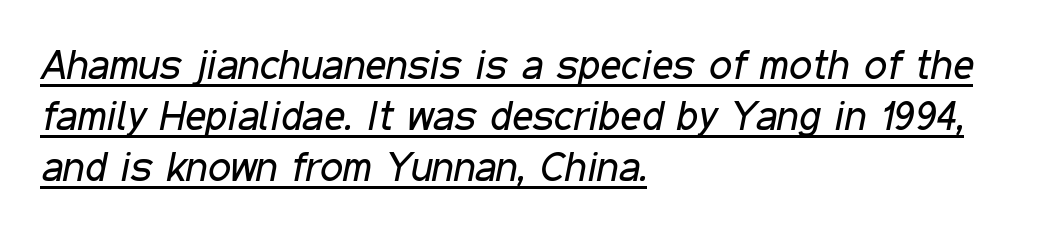
Q: Is the text bold? A: No.
Q: Is the text italic (slanted)? A: Yes, it leans right by about 11 degrees.
Q: Is the text underlined? A: Yes.
Q: How is the paragraph aligned? A: Left-aligned.
Q: Is the spacing between letters normal or unusually wide? A: Normal.
Q: Is the spacing between lines tight, normal or loose? A: Normal.
Q: Width (condensed, normal, or wide)? A: Condensed.
Q: Stroke contrast? A: Low.
Q: x-height? A: Medium.
Q: Monospaced? A: No.
